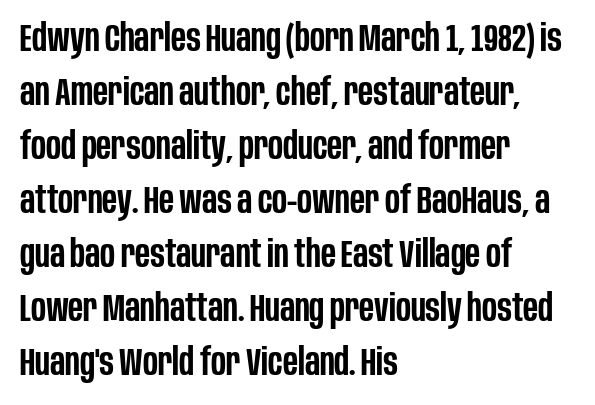
Words float on clear page, feet unadorned. What kind of face is this? One without serifs — a sans. Is the block centered? No — it sits flush against the left margin. What's the leading like? Ordinary, nothing unusual.
